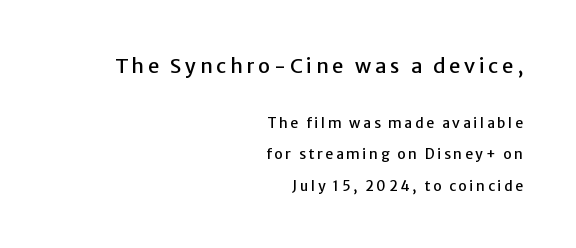
Reading down the column, the eye jumps a long way to each next line. Posture: straight, roman, zero tilt. The emphasis by scale lands on block number one, above. Type without underlining.
